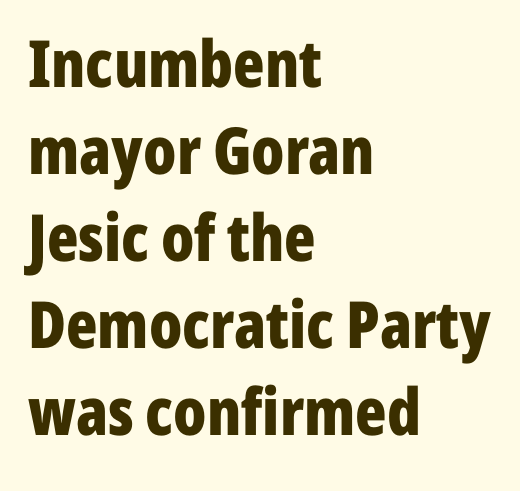
Q: Is the text bold? A: Yes.
Q: Is the text italic (slanted)? A: No, it is upright.
Q: Is the typeface a serif or a sans-serif typeface? A: Sans-serif.
Q: Is the text underlined? A: No.
Q: How is the paragraph aligned? A: Left-aligned.
Q: Is the spacing between letters normal or unusually wide? A: Normal.
Q: Is the spacing between lines tight, normal or loose? A: Normal.
Q: Width (condensed, normal, or wide)? A: Condensed.
Q: Stroke contrast? A: Low.
Q: x-height? A: Medium.
Q: Monospaced? A: No.
